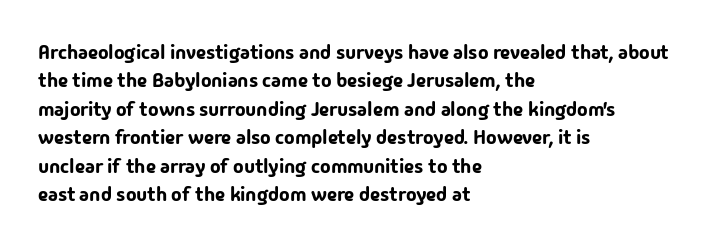
The image shows 20 px text type, upright; set left-aligned, normal line spacing (1.42x), normal letter spacing, not underlined.
